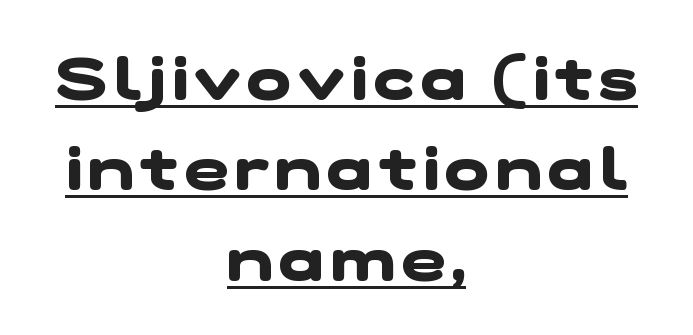
This sample is center-justified, so both line endings float freely. The passage shown is underscored from start to finish. Do the characters align in a grid? No, the font is proportional. Evenly set lines give the paragraph a standard silhouette.
